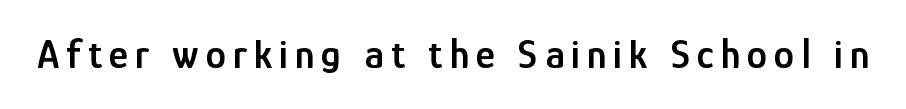
Posture: upright roman. Character widths vary here, with narrow letters taking less room than wide ones. You can tell from the bare stems that sans-serif type was used. Is the type bold? Partly — it's a semibold, heavier than regular but not fully bold. A bare baseline throughout the passage.
